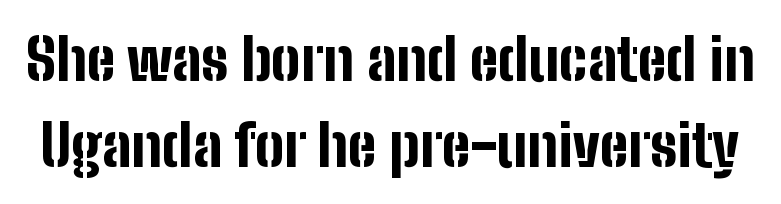
{"serif": "no", "italic": "no", "bold": "yes", "weight": "bold", "width": "condensed", "stroke_contrast": "low", "x_height": "medium", "monospaced": "no", "underline": "no", "line_spacing": "normal", "line_spacing_ratio": 1.49, "letter_spacing": "normal", "letter_spacing_em": 0.0, "glyph_px": 58}
